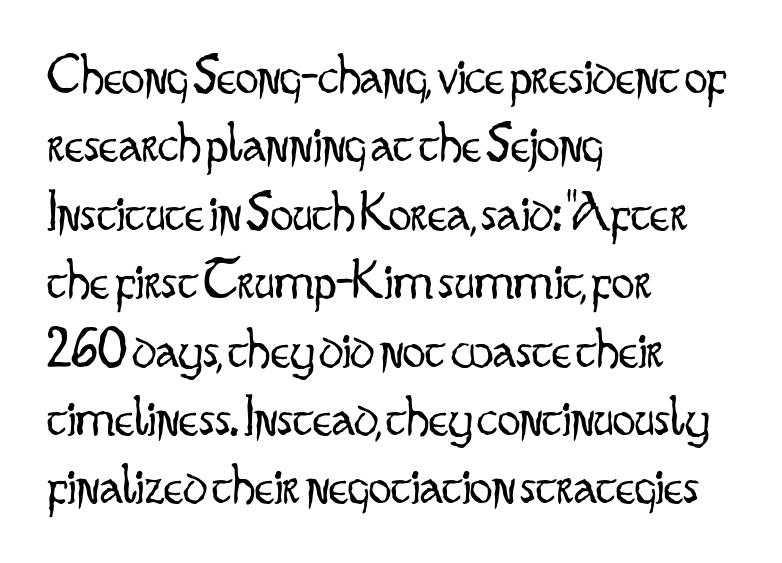
Q: Is the text bold? A: No.
Q: Is the text italic (slanted)? A: No, it is upright.
Q: Is the typeface a serif or a sans-serif typeface? A: Sans-serif.
Q: Is the text underlined? A: No.
Q: How is the paragraph aligned? A: Left-aligned.
Q: Is the spacing between letters normal or unusually wide? A: Normal.
Q: Width (condensed, normal, or wide)? A: Condensed.
Q: Stroke contrast? A: Low.
Q: x-height? A: Small.
Q: Monospaced? A: No.
